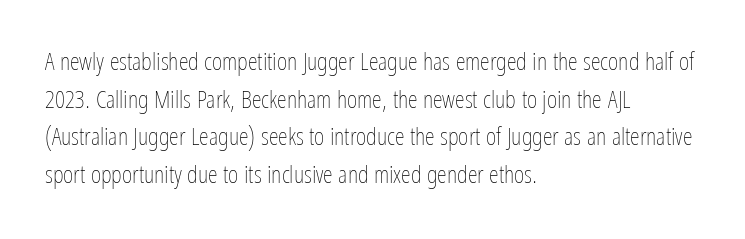
The face used here is rendered with its standard letterfit. Just letters on the line, the space beneath them empty. Caption: face not bold, strokes unweighted. Line spacing here is normal.
